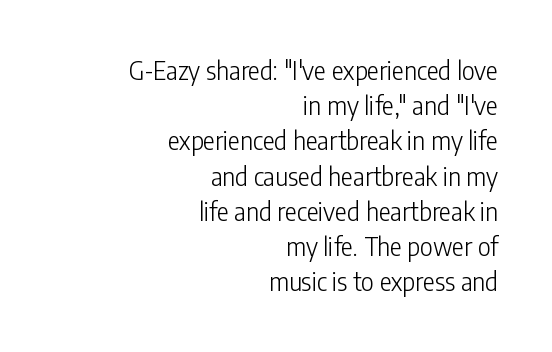
Stem width sits at or under what a default text font uses. The line texture is even and compact thanks to regular tracking. Normally led — the rows are evenly, conventionally spaced. Ordinary non-slanted type is in use. Has an underline been added? It has not.
